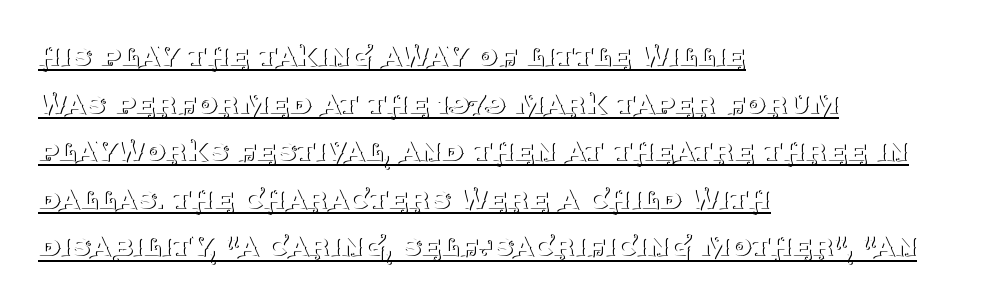
The passage is arranged the way most books set body copy — flush left. Weight class: somewhere from thin through regular. Check the space under the baseline: a stroke is drawn there. No extra tracking has been applied to these lines.
